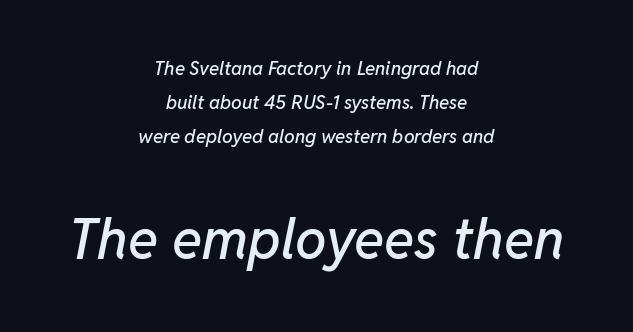
Students, note that the glyphs here touch the page at normal intervals. The more generous point size was reserved for the lower chunk. Line starts and ends both wander, symmetrically. The passage shown is not underscored anywhere. Think of a printed novel: that variable character pitch is what you see here.
